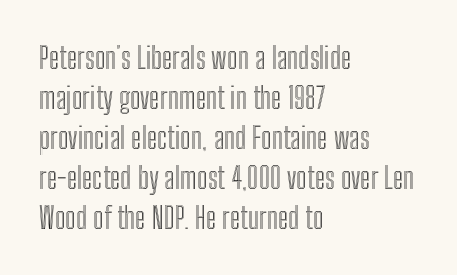
{"italic": "no", "width": "condensed", "x_height": "medium", "monospaced": "no", "underline": "no", "align": "left", "line_spacing": "normal", "line_spacing_ratio": 1.33, "letter_spacing": "normal", "letter_spacing_em": 0.0, "glyph_px": 30}
